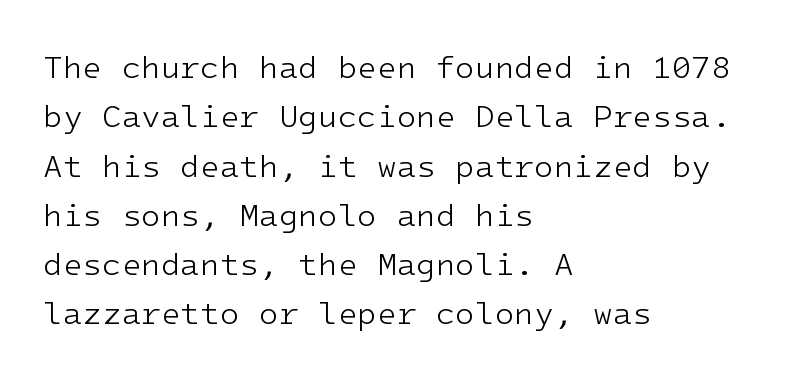
Do the letters lean? They stand straight. The text block is weighted toward the left margin, trailing off unevenly rightward. The rendering uses a moderate line-height, typical for paragraphs. Words float on clear page, feet unadorned.
